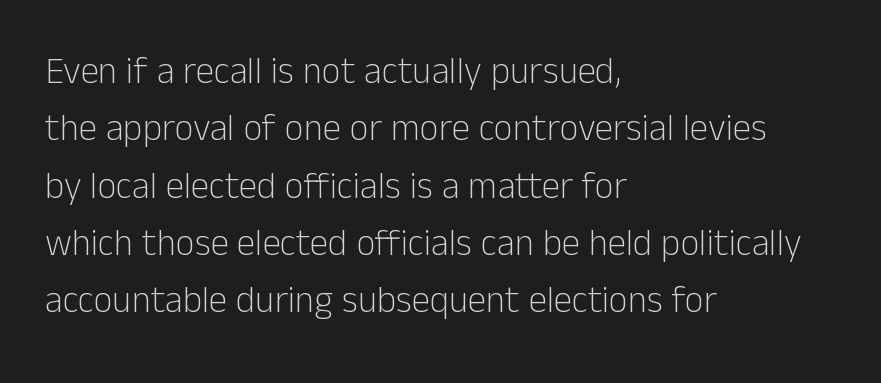
{"serif": "no", "italic": "no", "bold": "no", "weight": "light", "width": "normal", "stroke_contrast": "low", "x_height": "medium", "monospaced": "no", "underline": "no", "align": "left", "line_spacing": "normal", "line_spacing_ratio": 1.55, "letter_spacing": "normal", "letter_spacing_em": 0.0, "glyph_px": 37}
